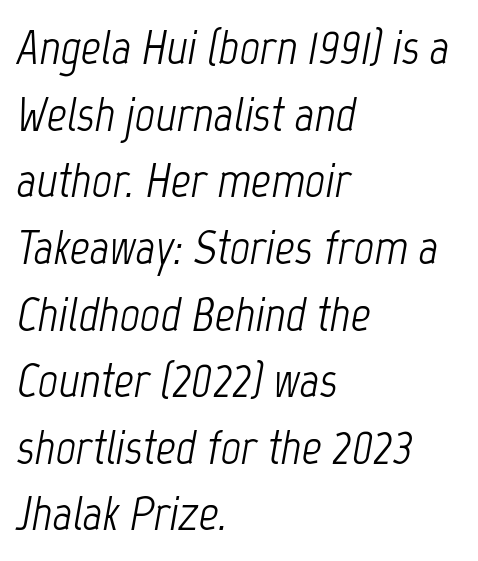
The image shows 49 px light, condensed type, italic (leaning right); set left-aligned, normal line spacing (1.36x), normal letter spacing, not underlined; low stroke contrast and a medium x-height.
